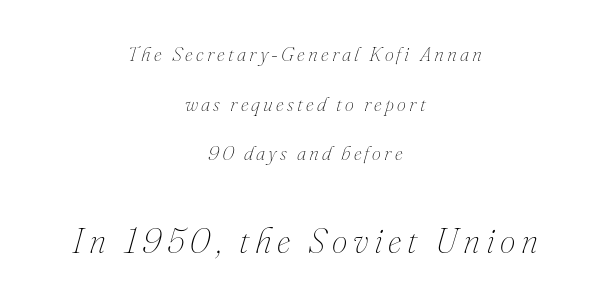
The image shows 35 px thin type, italic (leaning right); set centered, loose line spacing (2.48x), not underlined; the second (bottom) block is 1.75x larger; medium stroke contrast and a small x-height.
